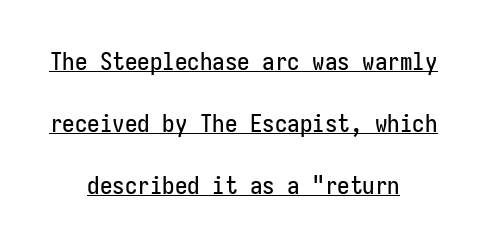
{"italic": "no", "underline": "yes", "align": "center", "line_spacing": "loose", "line_spacing_ratio": 2.48, "letter_spacing": "normal", "letter_spacing_em": 0.0, "glyph_px": 25}
